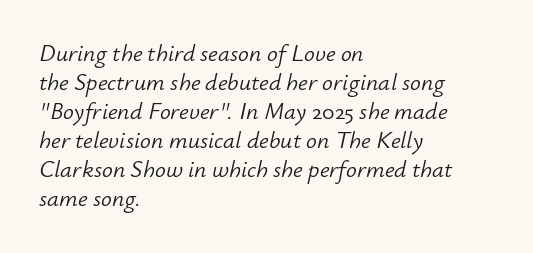
The image shows 24 px text type, italic (leaning right); set left-aligned, line spacing 1.21x, normal letter spacing, not underlined.
